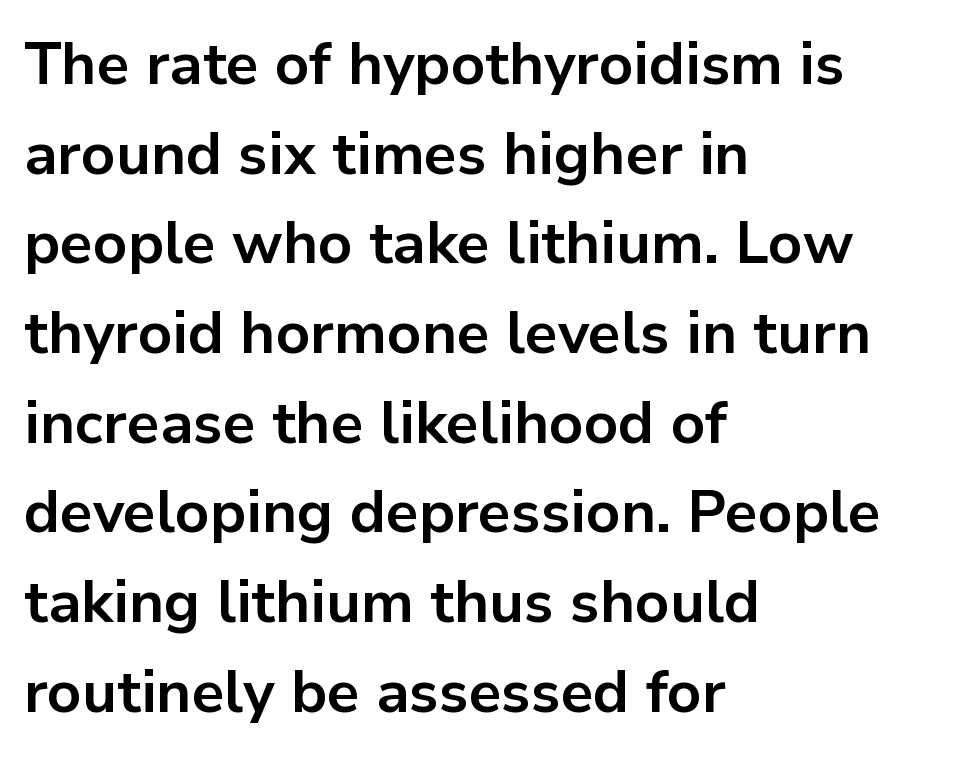
{"serif": "no", "italic": "no", "bold": "yes", "weight": "bold", "width": "normal", "stroke_contrast": "low", "x_height": "medium", "monospaced": "no", "underline": "no", "align": "left", "line_spacing": "normal", "line_spacing_ratio": 1.52, "letter_spacing": "normal", "letter_spacing_em": 0.0, "glyph_px": 59}
